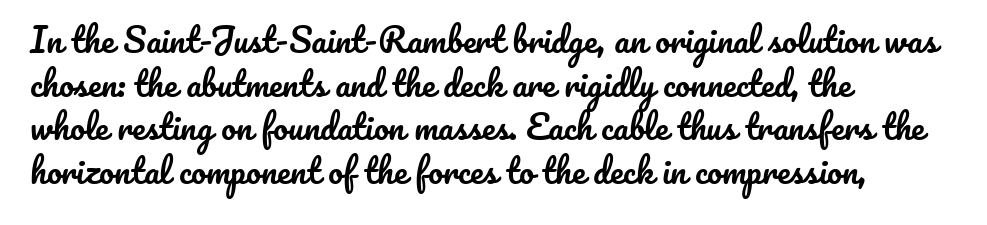
{"width": "normal", "stroke_contrast": "low", "x_height": "small", "monospaced": "no", "underline": "no", "align": "left", "line_spacing": "normal", "line_spacing_ratio": 1.32, "letter_spacing": "normal", "letter_spacing_em": 0.0, "glyph_px": 33}
